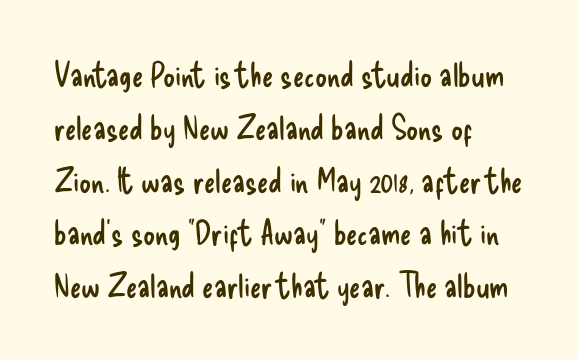
{"serif": "no", "italic": "no", "bold": "no", "weight": "regular", "width": "condensed", "stroke_contrast": "low", "x_height": "small", "monospaced": "no", "underline": "no", "align": "left", "line_spacing": "normal", "line_spacing_ratio": 1.6, "letter_spacing": "normal", "letter_spacing_em": 0.0, "glyph_px": 33}
